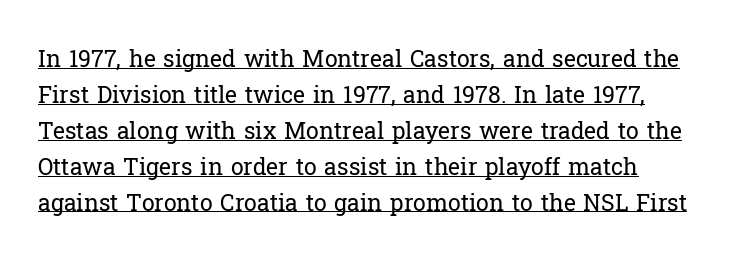
What stands out about the letter spacing? Nothing — it is the standard amount. What's the leading like? Ordinary, nothing unusual. Like a heading marked for emphasis, these lines bear an underscore. Rendered with straight, roman letterforms. The passage shown is not bold in any degree.
